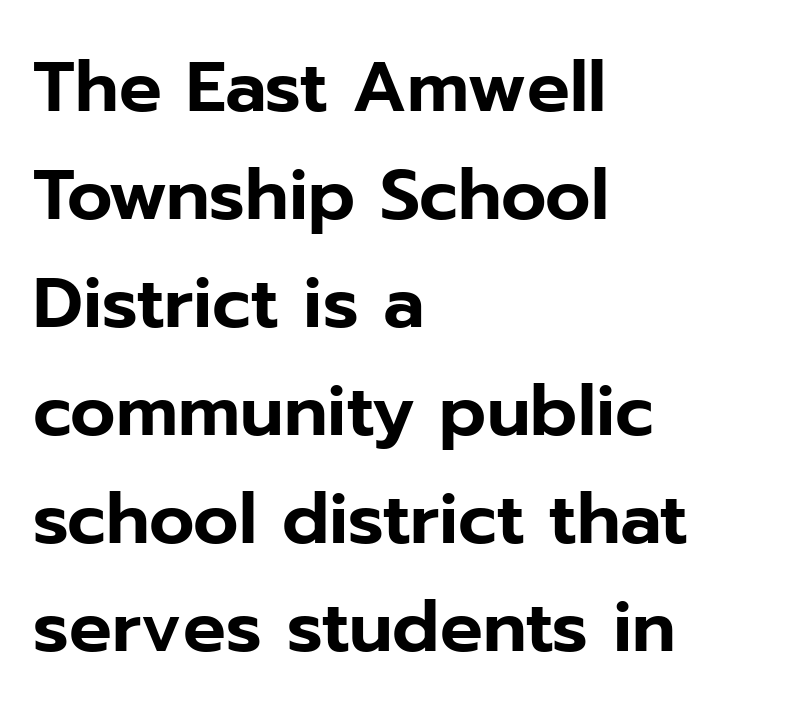
Ascenders rise straight up at ninety degrees. The baseline area is clear. The lines sit at an ordinary, default distance from one another. Proportional: the letters do not fall into vertical columns. Examine the stroke ends and you'll find no serifs. Short and long lines alike share a common starting point at left.
